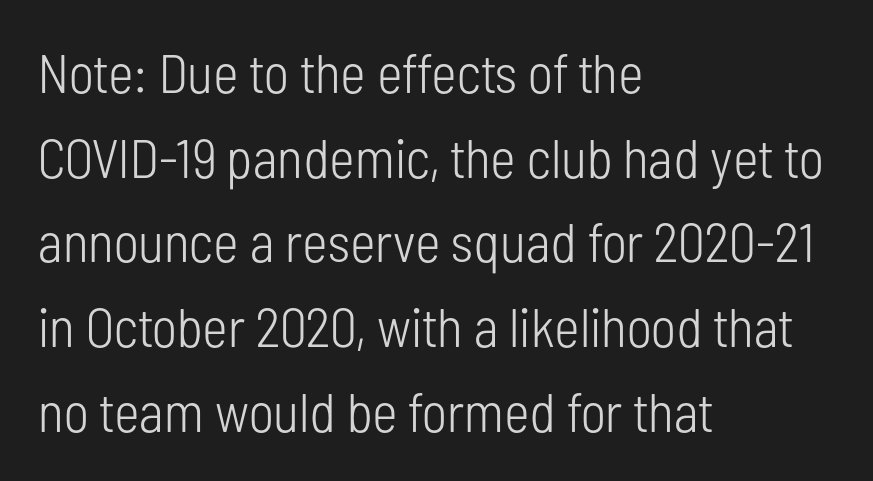
Q: Is the text bold? A: No.
Q: Is the text italic (slanted)? A: No, it is upright.
Q: Is the typeface a serif or a sans-serif typeface? A: Sans-serif.
Q: Is the text underlined? A: No.
Q: How is the paragraph aligned? A: Left-aligned.
Q: Is the spacing between letters normal or unusually wide? A: Normal.
Q: Is the spacing between lines tight, normal or loose? A: Normal.
Q: Width (condensed, normal, or wide)? A: Condensed.
Q: Stroke contrast? A: Low.
Q: x-height? A: Medium.
Q: Monospaced? A: No.
